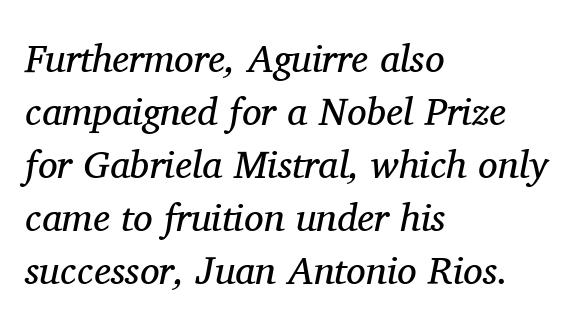
{"serif": "yes", "italic": "yes", "lean": "right", "slant_degrees": 11, "bold": "no", "weight": "regular", "width": "normal", "stroke_contrast": "medium", "x_height": "medium", "monospaced": "no", "underline": "no", "align": "left", "line_spacing": "normal", "line_spacing_ratio": 1.36, "letter_spacing": "normal", "letter_spacing_em": 0.0, "glyph_px": 39}
